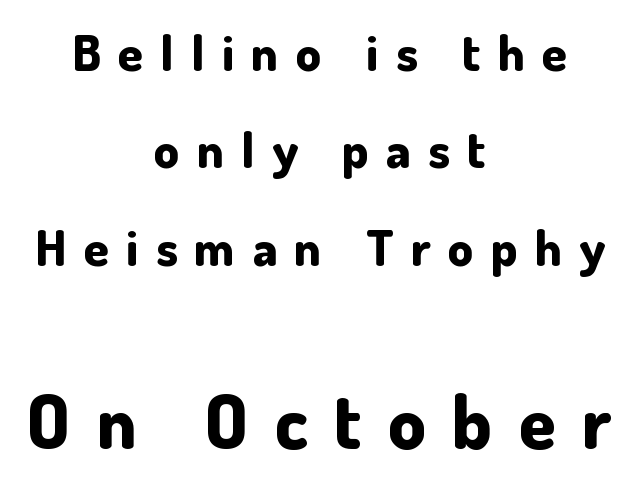
Examine the stroke ends and you'll find no serifs. The tracking reads as deliberately expanded to a designer's eye. Line spacing here is loose. The lines in this sample share a center point and differ in where they start and stop. Every character sits straight up, as roman type does.
